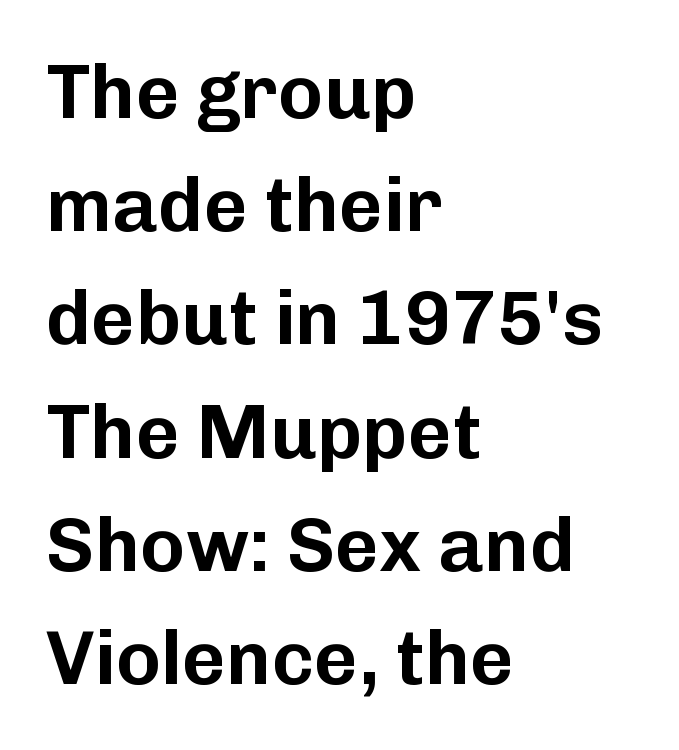
No italicization has been applied; the sample stays upright. This is sans-serif lettering, the kind often seen on screens and signage. Honestly, the letter spacing is just normal — you wouldn't notice it. Is there much room between lines? A standard amount, neither cramped nor airy.
